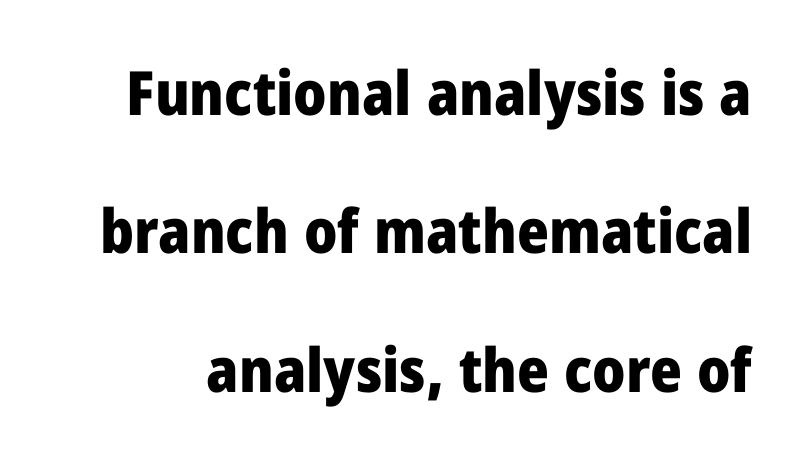
{"serif": "no", "italic": "no", "bold": "yes", "weight": "heavy", "width": "condensed", "stroke_contrast": "low", "x_height": "large", "monospaced": "no", "underline": "no", "line_spacing": "loose", "line_spacing_ratio": 2.27, "letter_spacing": "normal", "letter_spacing_em": 0.0, "glyph_px": 61}
